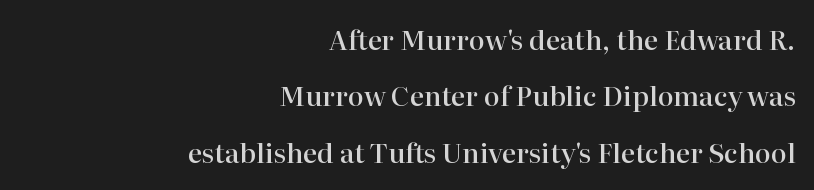
The image shows 27 px text type, upright; set right-aligned, loose line spacing (2.09x), normal letter spacing, not underlined.
